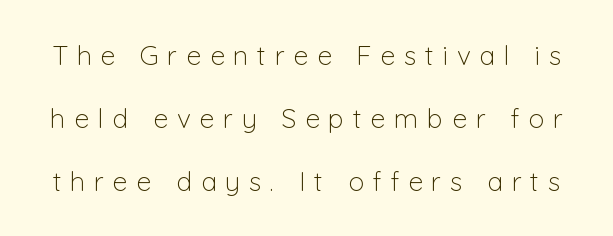
{"italic": "no", "bold": "no", "underline": "no", "line_spacing": "loose", "line_spacing_ratio": 2.33, "letter_spacing": "wide", "letter_spacing_em": 0.32, "glyph_px": 27}
